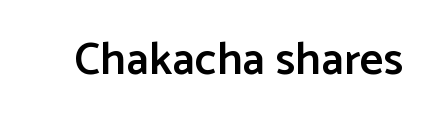
The image shows 46 px semibold sans-serif type, upright; set normal letter spacing, not underlined; low stroke contrast and a medium x-height.
